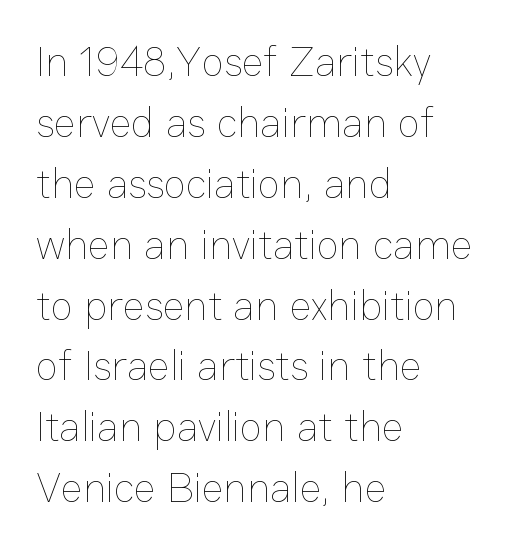
Students, observe: this is what conventionally led text looks like. Is the block centered? No — it sits flush against the left margin. The letters advance in unequal steps, a hallmark of proportional type. The baseline area is clear. Observe the ordinary spacing: letters are neighbours, not strangers. Every stem runs plumb, perpendicular to the baseline.
